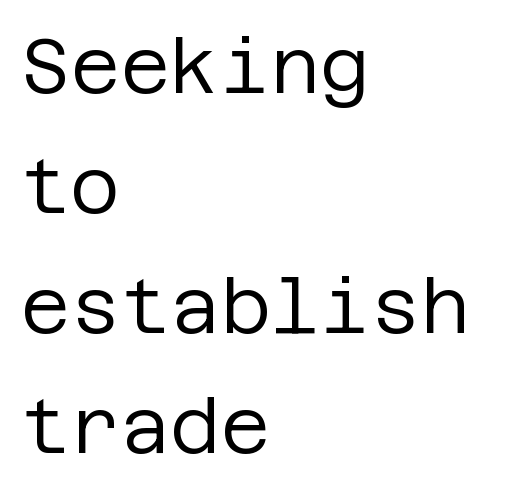
The image shows 77 px regular-weight sans-serif type, upright; set left-aligned, normal line spacing (1.56x), normal letter spacing, not underlined; low stroke contrast and a large x-height.
